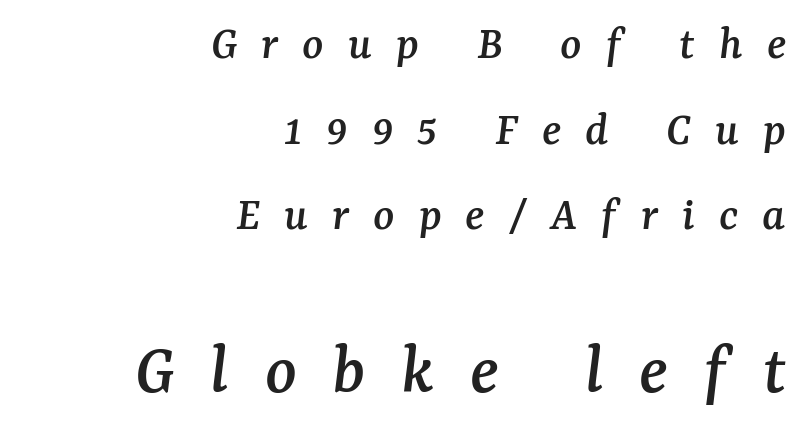
Is the lower block the larger one? Yes — the lower block carries the bigger type. Every row of glyphs terminates at an identical x-position on the right. Note the varied advance widths — an 'i' is clearly narrower than an 'm'. Students, note that the glyphs here are deliberately spaced far apart. Font category for this specimen: serif.
